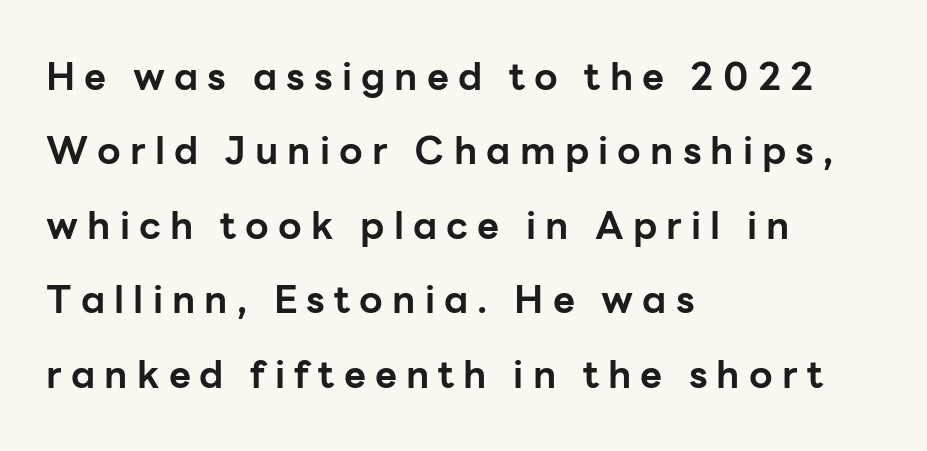
{"serif": "no", "italic": "no", "bold": "yes", "weight": "bold", "width": "normal", "stroke_contrast": "low", "x_height": "medium", "monospaced": "no", "underline": "no", "align": "left", "line_spacing": "loose", "line_spacing_ratio": 1.96, "letter_spacing": "wide", "letter_spacing_em": 0.24, "glyph_px": 38}
